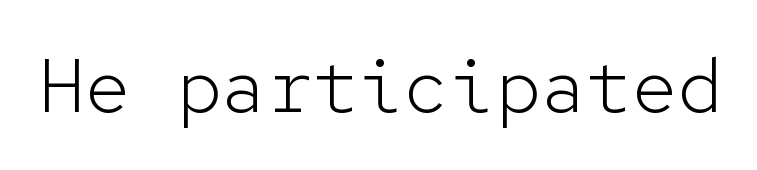
Q: Is the text bold? A: No.
Q: Is the text italic (slanted)? A: No, it is upright.
Q: Is the typeface a serif or a sans-serif typeface? A: Sans-serif.
Q: Is the text underlined? A: No.
Q: Is the spacing between letters normal or unusually wide? A: Normal.
Q: Width (condensed, normal, or wide)? A: Normal.
Q: Stroke contrast? A: Low.
Q: x-height? A: Medium.
Q: Monospaced? A: Yes.
